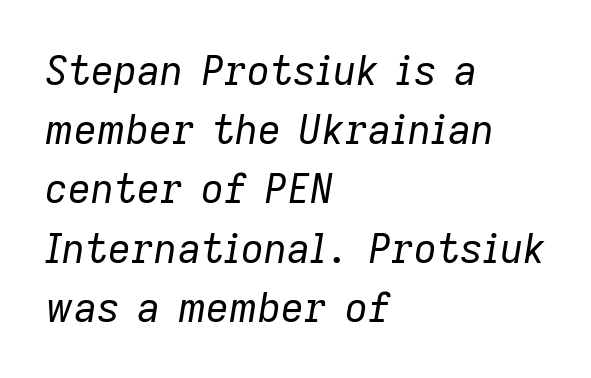
Q: Is the text bold? A: No.
Q: Is the text italic (slanted)? A: Yes, it leans right by about 9 degrees.
Q: Is the text underlined? A: No.
Q: How is the paragraph aligned? A: Left-aligned.
Q: Is the spacing between letters normal or unusually wide? A: Normal.
Q: Is the spacing between lines tight, normal or loose? A: Normal.
Q: Width (condensed, normal, or wide)? A: Normal.
Q: Stroke contrast? A: Low.
Q: x-height? A: Medium.
Q: Monospaced? A: No.
